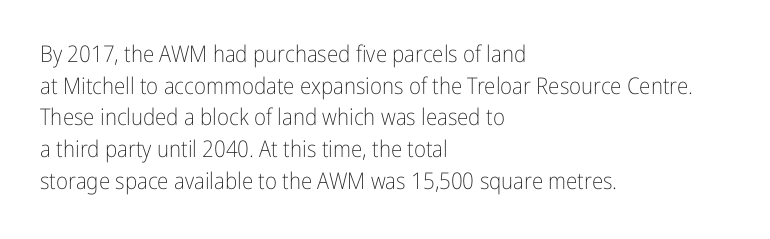
A roman cut, with each character standing at attention. Line spacing here is normal. The text block is weighted toward the left margin, trailing off unevenly rightward. Lines of text with bare space underneath. Nothing unusual about the tracking: characters are spaced as the font intends. A quiet, ordinary-to-light weight characterises the typeface.
